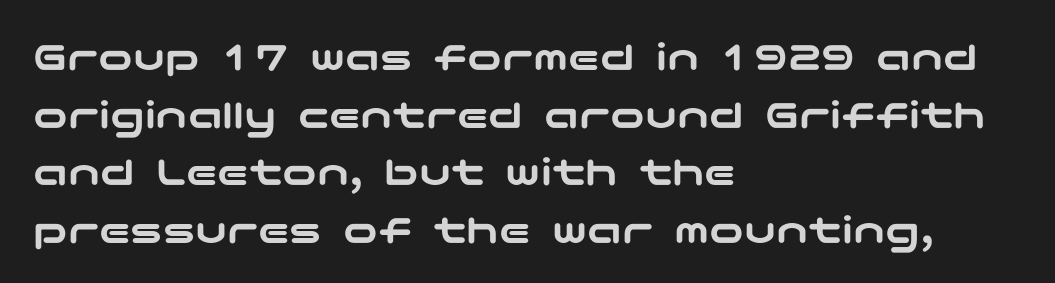
Q: Is the text italic (slanted)? A: No, it is upright.
Q: Is the typeface a serif or a sans-serif typeface? A: Sans-serif.
Q: Is the text underlined? A: No.
Q: How is the paragraph aligned? A: Left-aligned.
Q: Is the spacing between letters normal or unusually wide? A: Normal.
Q: Is the spacing between lines tight, normal or loose? A: Normal.
Q: Width (condensed, normal, or wide)? A: Wide.
Q: Stroke contrast? A: Low.
Q: x-height? A: Medium.
